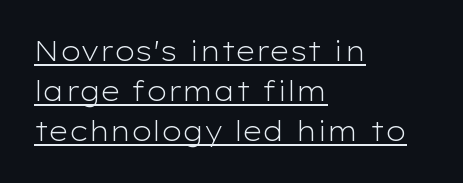
Observe the ordinary spacing: letters are neighbours, not strangers. Ascenders rise straight up at ninety degrees. Emphasis is given by a line drawn under the lettering. A quiet, ordinary-to-light weight characterises the typeface. These lines are set flush left with a ragged right edge. Quick note: interline space is typical.
